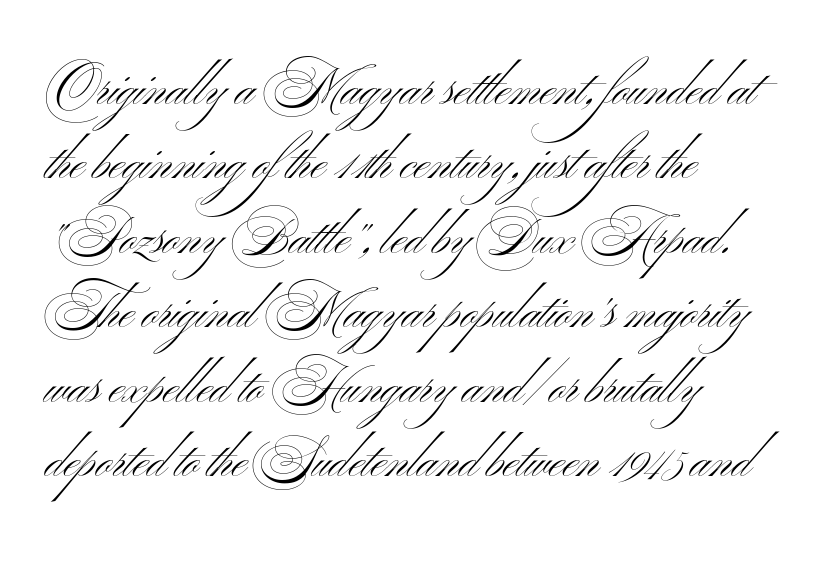
Short and long lines alike share a common starting point at left. The weight would be labelled regular, book, light, or lighter still. The passage shown is typeset with a sans-serif family.
